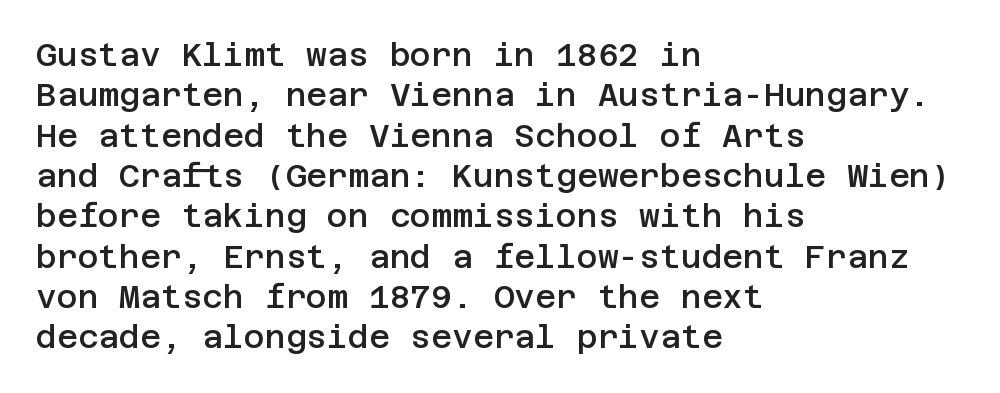
{"serif": "no", "italic": "no", "bold": "semi", "weight": "semibold", "width": "normal", "stroke_contrast": "low", "x_height": "large", "underline": "no", "align": "left", "line_spacing": "normal", "line_spacing_ratio": 1.26, "letter_spacing": "normal", "letter_spacing_em": 0.0, "glyph_px": 32}
